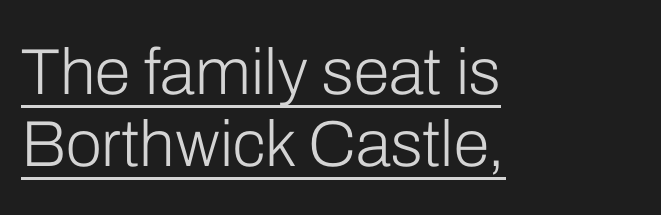
In CSS terms this would be text-align: left. Here the glyphs are tracked normally, forming tight word shapes. What decoration does the sample have? An underline. Reading down the column, the eye jumps only a short way to each next line.
